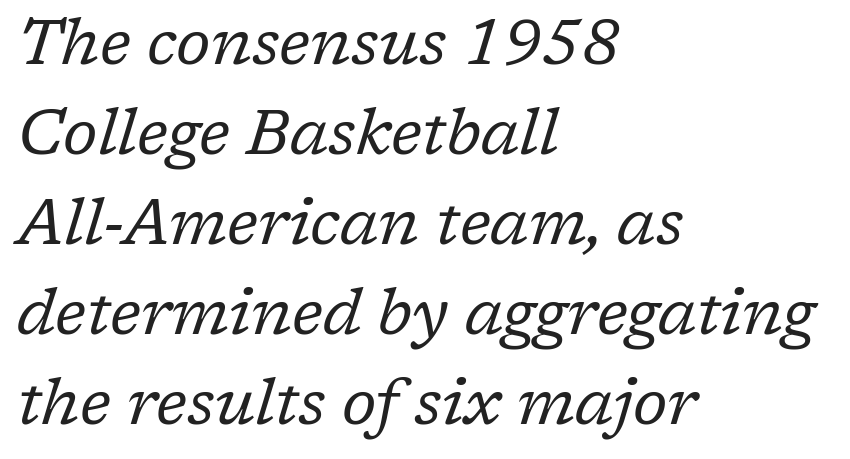
Q: Is the text bold? A: No.
Q: Is the text italic (slanted)? A: Yes, it leans right by about 17 degrees.
Q: Is the typeface a serif or a sans-serif typeface? A: Serif.
Q: Is the text underlined? A: No.
Q: How is the paragraph aligned? A: Left-aligned.
Q: Is the spacing between letters normal or unusually wide? A: Normal.
Q: Is the spacing between lines tight, normal or loose? A: Normal.
Q: Width (condensed, normal, or wide)? A: Normal.
Q: Stroke contrast? A: Low.
Q: x-height? A: Medium.
Q: Monospaced? A: No.
